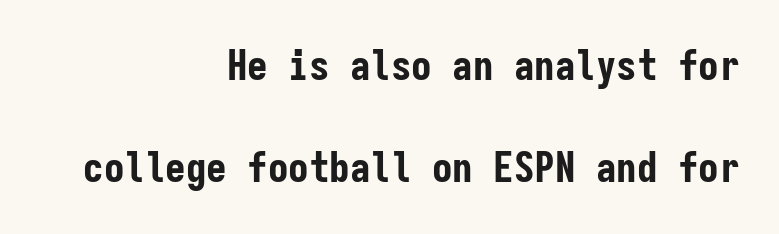
Q: Is the text bold? A: Yes.
Q: Is the text italic (slanted)? A: No, it is upright.
Q: Is the typeface a serif or a sans-serif typeface? A: Sans-serif.
Q: Is the text underlined? A: No.
Q: How is the paragraph aligned? A: Right-aligned.
Q: Is the spacing between letters normal or unusually wide? A: Normal.
Q: Is the spacing between lines tight, normal or loose? A: Loose.
Q: Width (condensed, normal, or wide)? A: Condensed.
Q: Stroke contrast? A: Low.
Q: x-height? A: Medium.
Q: Monospaced? A: Yes.
